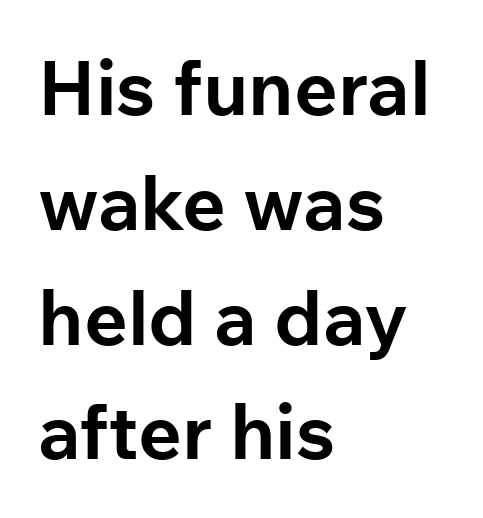
{"serif": "no", "italic": "no", "bold": "yes", "weight": "bold", "width": "normal", "stroke_contrast": "low", "x_height": "medium", "monospaced": "no", "underline": "no", "align": "left", "line_spacing": "normal", "line_spacing_ratio": 1.51, "letter_spacing": "normal", "letter_spacing_em": 0.0, "glyph_px": 76}
